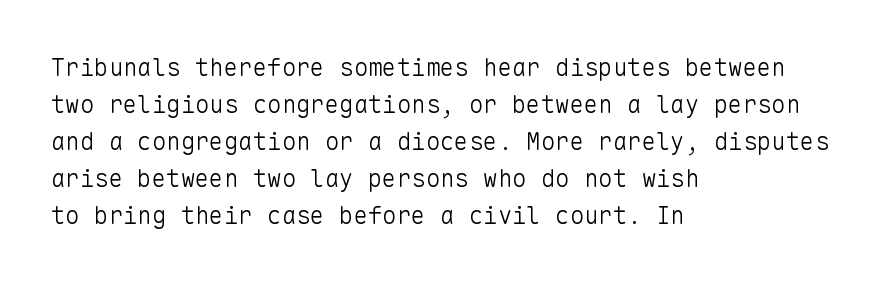
The image shows 24 px text type, upright; set left-aligned, normal line spacing (1.54x), normal letter spacing, not underlined.
